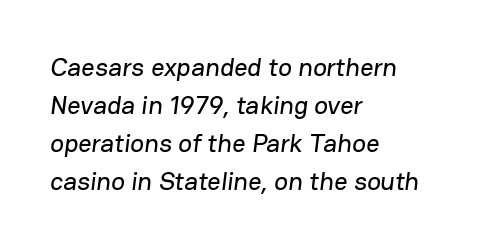
A typesetter would call this leading conventional body-copy spacing. The type is set solid horizontally, with unmodified tracking. This rendering features lettering with no underline. Visually the block forms a straight wall on the left and a jagged coastline on the right.
